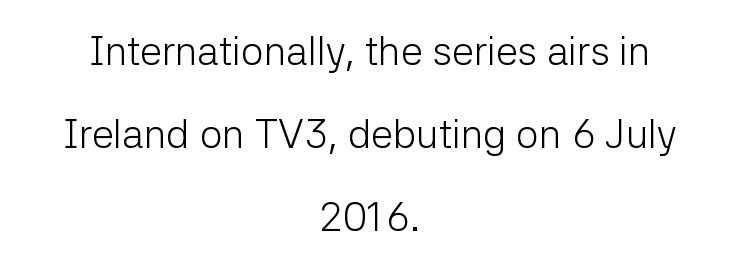
The image shows 40 px light sans-serif type, upright; set centered, loose line spacing (2.08x), normal letter spacing, not underlined; low stroke contrast and a medium x-height.
